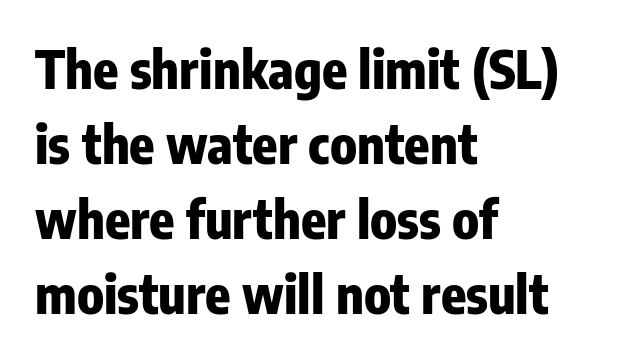
{"serif": "no", "italic": "no", "bold": "yes", "weight": "heavy", "width": "condensed", "stroke_contrast": "low", "x_height": "medium", "monospaced": "no", "underline": "no", "align": "left", "line_spacing": "normal", "line_spacing_ratio": 1.44, "letter_spacing": "normal", "letter_spacing_em": 0.0, "glyph_px": 52}
